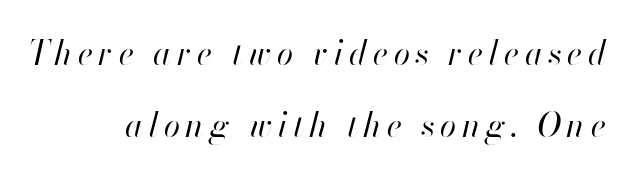
Q: Is the text bold? A: No.
Q: Is the text italic (slanted)? A: Yes, it leans right by about 13 degrees.
Q: Is the text underlined? A: No.
Q: How is the paragraph aligned? A: Right-aligned.
Q: Is the spacing between lines tight, normal or loose? A: Loose.
Q: Width (condensed, normal, or wide)? A: Normal.
Q: Stroke contrast? A: High.
Q: x-height? A: Small.
Q: Monospaced? A: No.
